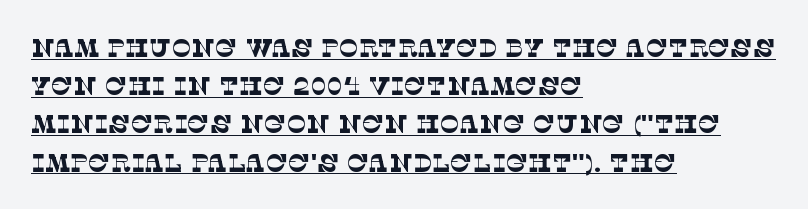
The image shows 26 px text type; set left-aligned, normal line spacing (1.47x), normal letter spacing, underlined.
